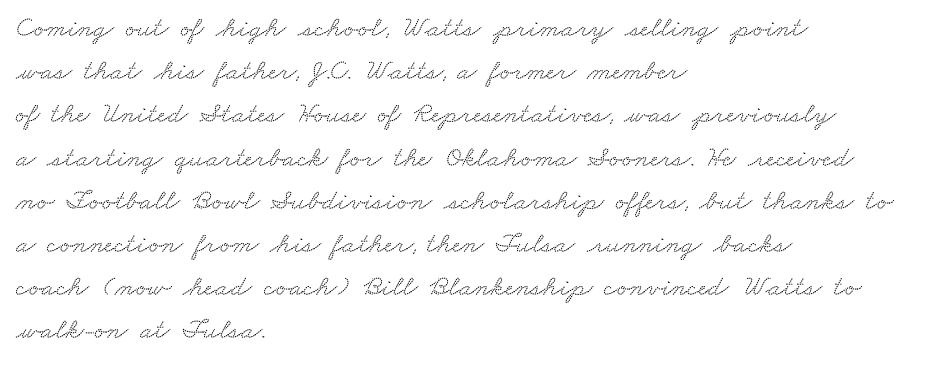
{"serif": "yes", "width": "wide", "stroke_contrast": "low", "x_height": "small", "monospaced": "no", "underline": "no", "align": "left", "line_spacing": "normal", "line_spacing_ratio": 1.49, "letter_spacing": "normal", "letter_spacing_em": 0.0, "glyph_px": 29}
